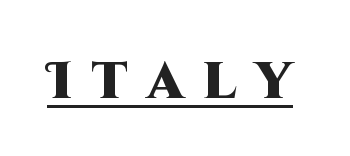
The image shows 51 px heavy sans-serif type, upright; set unusually wide letter spacing (+0.38 em), underlined; high stroke contrast and a large x-height.
